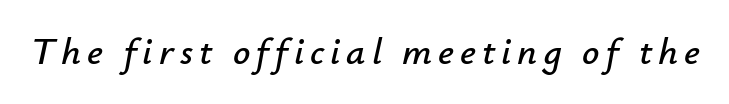
Q: Is the text italic (slanted)? A: Yes, it leans right by about 12 degrees.
Q: Is the text underlined? A: No.
Q: Width (condensed, normal, or wide)? A: Normal.
Q: Stroke contrast? A: Low.
Q: x-height? A: Small.
Q: Monospaced? A: No.
